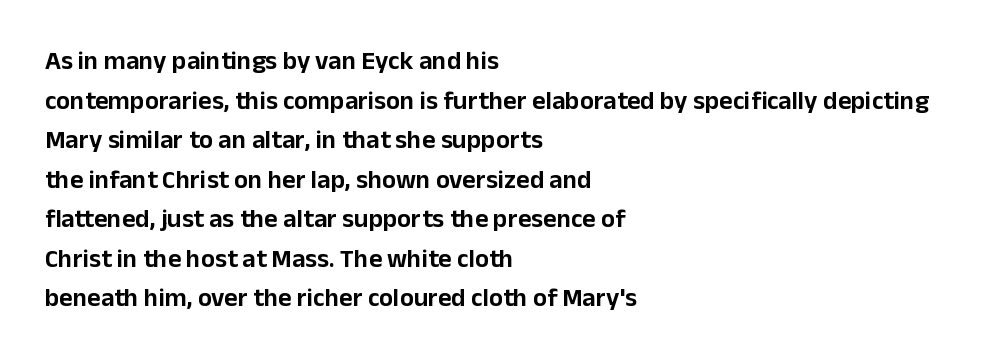
The image shows 26 px text type, upright; set left-aligned, normal line spacing (1.52x), normal letter spacing, not underlined.
